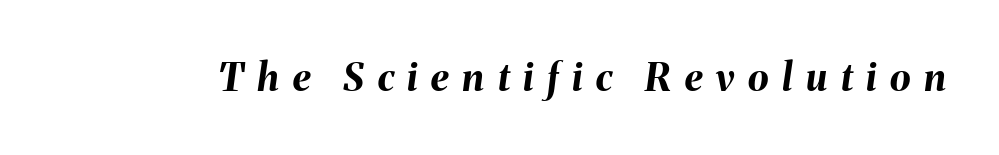
Q: Is the text bold? A: Yes.
Q: Is the text italic (slanted)? A: Yes, it leans right by about 8 degrees.
Q: Is the text underlined? A: No.
Q: Is the spacing between letters normal or unusually wide? A: Unusually wide.
Q: Width (condensed, normal, or wide)? A: Normal.
Q: Stroke contrast? A: Medium.
Q: x-height? A: Medium.
Q: Monospaced? A: No.
